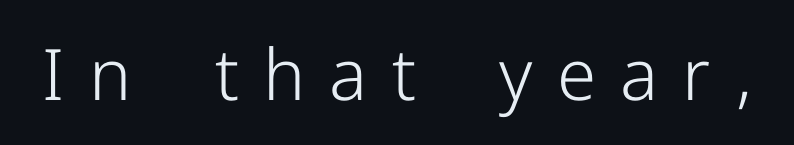
Q: Is the text bold? A: No.
Q: Is the text italic (slanted)? A: No, it is upright.
Q: Is the typeface a serif or a sans-serif typeface? A: Sans-serif.
Q: Is the text underlined? A: No.
Q: Is the spacing between letters normal or unusually wide? A: Unusually wide.
Q: Width (condensed, normal, or wide)? A: Normal.
Q: Stroke contrast? A: Low.
Q: x-height? A: Medium.
Q: Monospaced? A: No.
